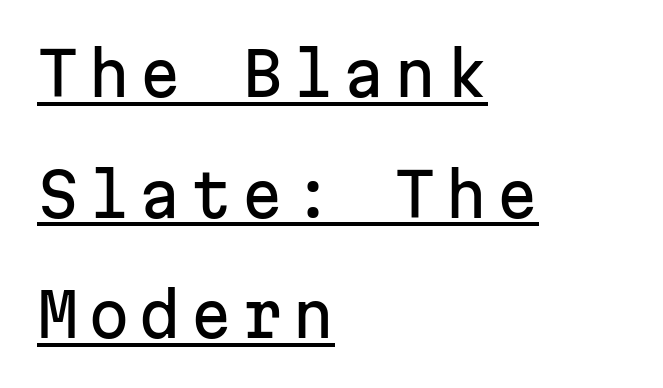
The image shows 60 px sans-serif type, upright, monospaced; set left-aligned, loose line spacing (2.01x), underlined; low stroke contrast and a medium x-height.
